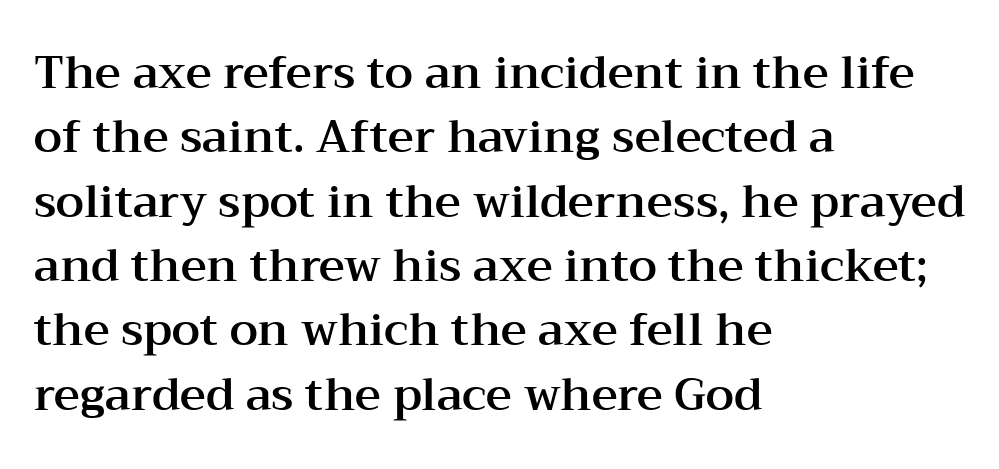
Is the block centered? No — it sits flush against the left margin. The lines sit at an ordinary, default distance from one another. Anything drawn beneath the words? Only blank space. A roman cut, with each character standing at attention.
